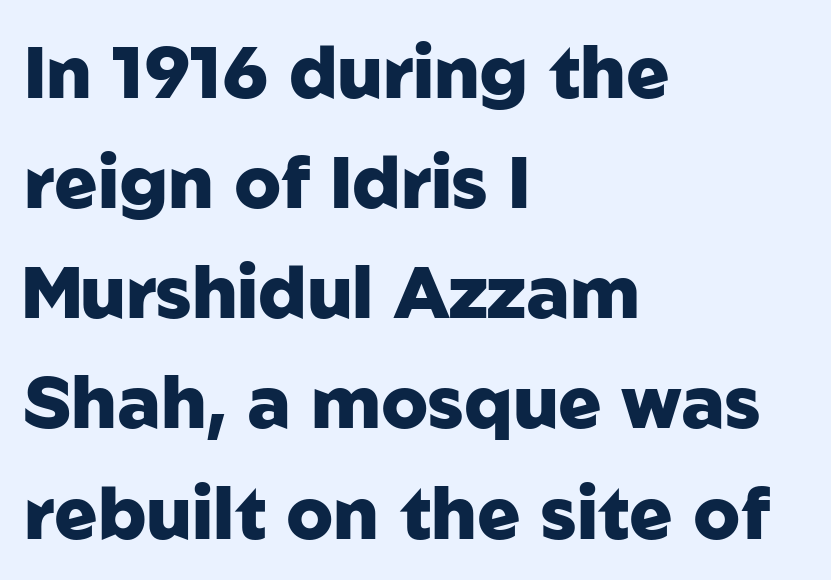
In terms of weight, the rendering is a true, heavy bold. The face used here is proportionally spaced, like ordinary book or web type. The designer left line spacing at the default. Vertical strokes here are truly vertical. The typeface chosen for these lines omits serifs.
